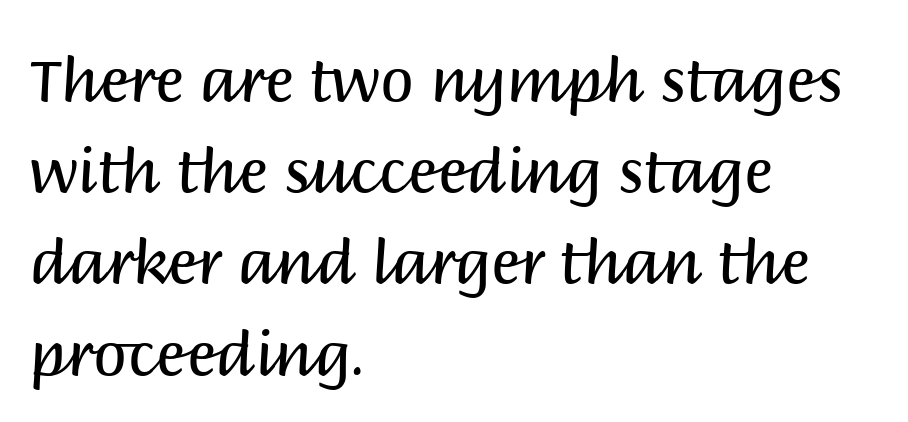
Baseline-to-baseline distance is the conventional proportion of letter height. The compositor pushed each line to the left boundary. Short note: letters normally spaced. No feet cap the strokes, marking this as sans-serif type.
